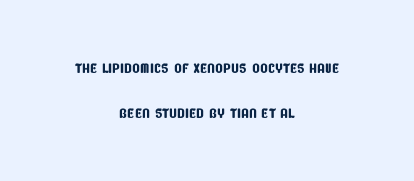
The image shows 20 px text type; set centered, loose line spacing (2.24x), normal letter spacing, not underlined.
